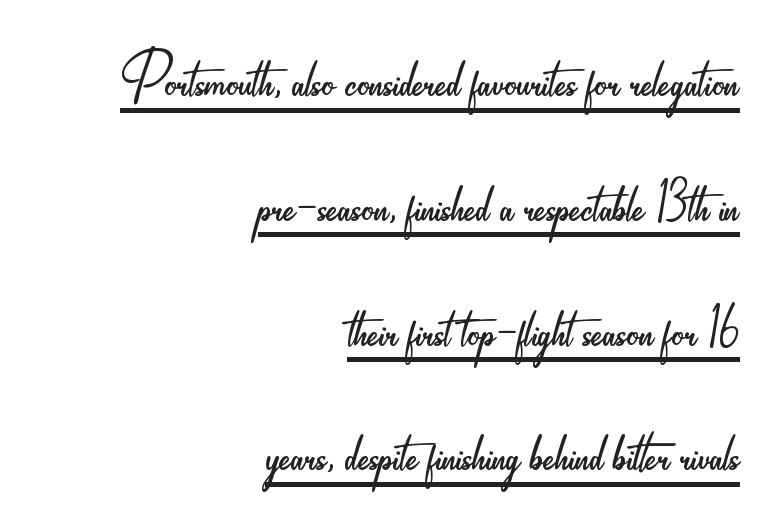
The image shows 80 px light, condensed sans-serif type; set right-aligned, normal line spacing (1.56x), normal letter spacing, underlined; low stroke contrast and a small x-height.
